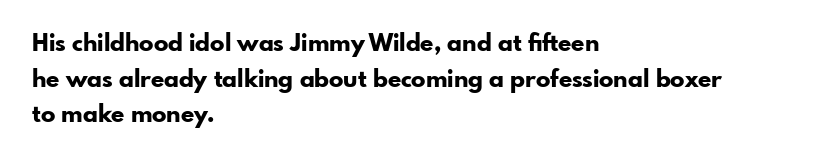
The image shows 24 px bold type, upright; set left-aligned, normal line spacing (1.48x), normal letter spacing, not underlined.
